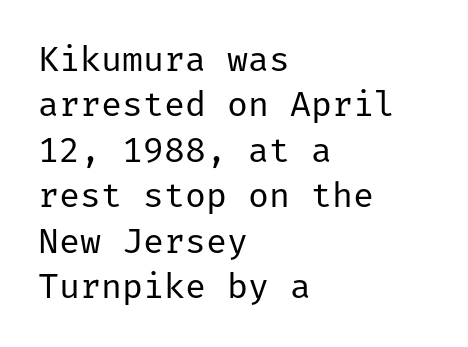
{"serif": "no", "italic": "no", "bold": "no", "weight": "regular", "width": "normal", "stroke_contrast": "low", "x_height": "medium", "underline": "no", "align": "left", "line_spacing": "normal", "line_spacing_ratio": 1.3, "letter_spacing": "normal", "letter_spacing_em": 0.0, "glyph_px": 35}
